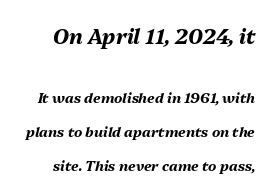
Q: Is the text bold? A: Yes.
Q: Is the text italic (slanted)? A: Yes, it leans right by about 13 degrees.
Q: Is the text underlined? A: No.
Q: Is the spacing between letters normal or unusually wide? A: Normal.
Q: Is the spacing between lines tight, normal or loose? A: Loose.
Q: Which block of text is set in a larger size, the first (top) or the second (bottom)? A: The first (top) one.
